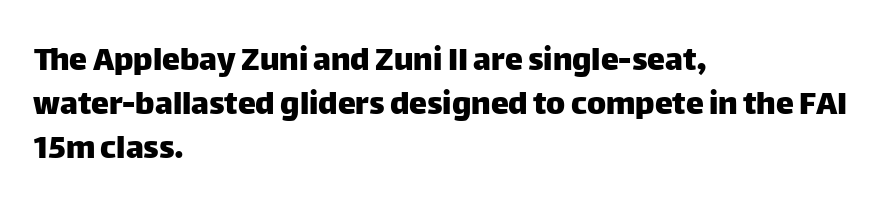
Q: Is the text italic (slanted)? A: No, it is upright.
Q: Is the typeface a serif or a sans-serif typeface? A: Sans-serif.
Q: Is the text underlined? A: No.
Q: How is the paragraph aligned? A: Left-aligned.
Q: Is the spacing between letters normal or unusually wide? A: Normal.
Q: Width (condensed, normal, or wide)? A: Normal.
Q: Stroke contrast? A: Low.
Q: x-height? A: Large.
Q: Monospaced? A: No.
